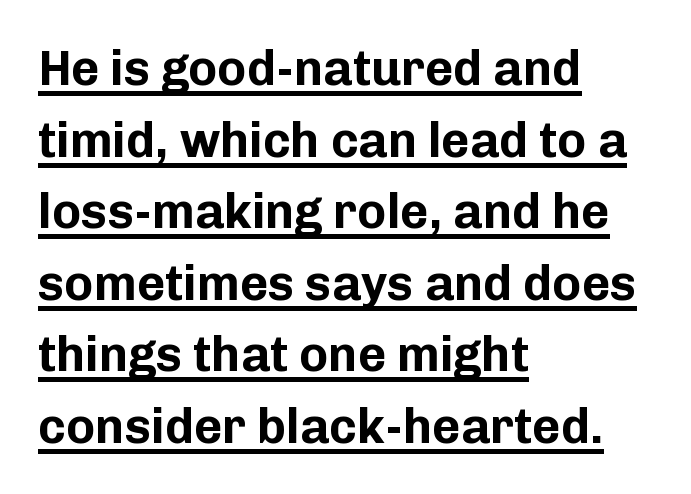
The image shows 49 px bold sans-serif type, upright; set left-aligned, normal line spacing (1.46x), normal letter spacing, underlined; low stroke contrast and a medium x-height.
